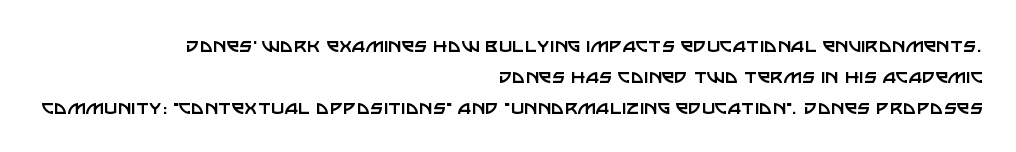
The image shows 23 px text type, upright; set right-aligned, normal line spacing (1.35x), normal letter spacing, not underlined.
